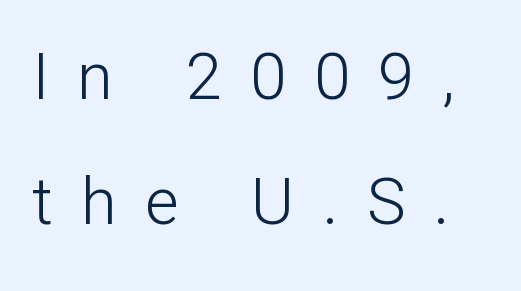
This sample uses a sans-serif face. Think of a printed novel: that variable character pitch is what you see here. No chunkiness to these letters — they're not bold. Style check: upright. Type without underlining. Letter spacing: wide.
